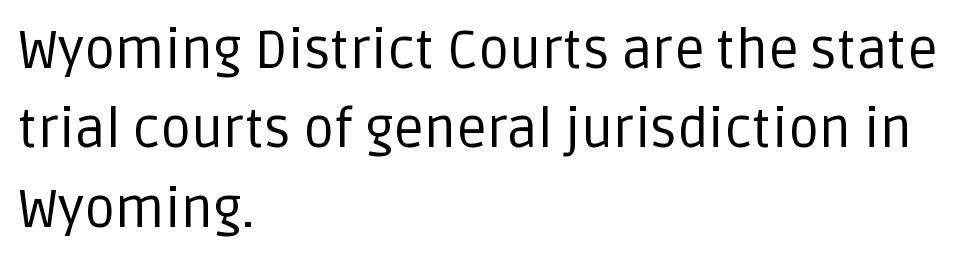
{"serif": "no", "italic": "no", "bold": "no", "weight": "regular", "width": "normal", "stroke_contrast": "low", "x_height": "large", "monospaced": "no", "underline": "no", "align": "left", "line_spacing": "normal", "line_spacing_ratio": 1.47, "letter_spacing": "normal", "letter_spacing_em": 0.0, "glyph_px": 54}
